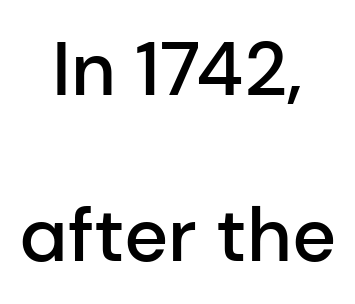
{"serif": "no", "italic": "no", "bold": "semi", "weight": "semibold", "width": "normal", "stroke_contrast": "low", "x_height": "medium", "monospaced": "no", "underline": "no", "align": "center", "line_spacing": "loose", "line_spacing_ratio": 2.18, "letter_spacing": "normal", "letter_spacing_em": 0.0, "glyph_px": 76}
